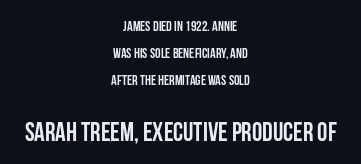
Ascenders rise straight up at ninety degrees. Caption: bold face, heavy strokes. The text block is weighted toward neither margin, spreading evenly from the middle. Top chunk: small. Bottom chunk: large. Quick note: interline space is abundant.
